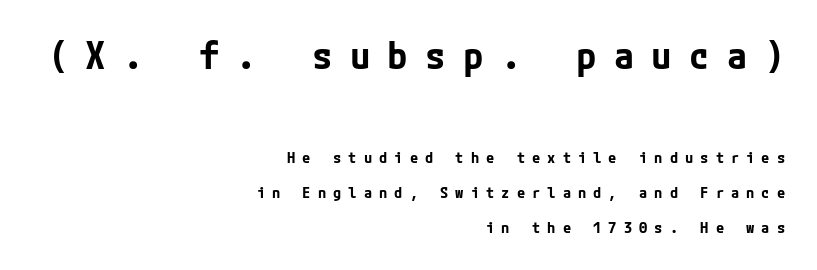
Grotesque or geometric, the face here clearly has no serifs. No italicization has been applied; the sample stays upright. Check the space under the baseline: it is left empty. Rows of type keep a wide berth in the vertical direction.
